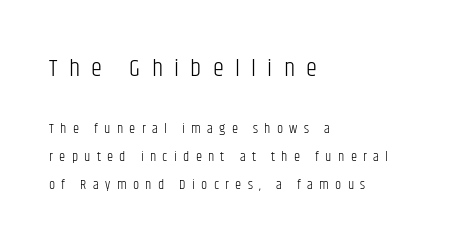
The font is comparable to plain body text, perhaps lighter. What stands out about the letter spacing? Its width — letters are far apart. Vertically, the passage feels expansive, rows floating well apart. The zone under the glyphs is completely vacant.
